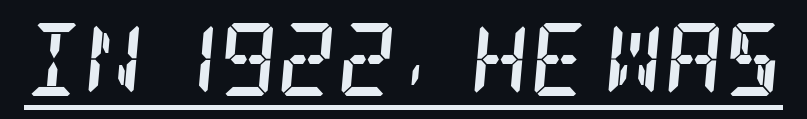
{"serif": "yes", "italic": "yes", "lean": "right", "slant_degrees": 5, "bold": "yes", "weight": "semibold", "width": "condensed", "stroke_contrast": "low", "x_height": "large", "underline": "yes", "letter_spacing": "normal", "letter_spacing_em": 0.0, "glyph_px": 73}
